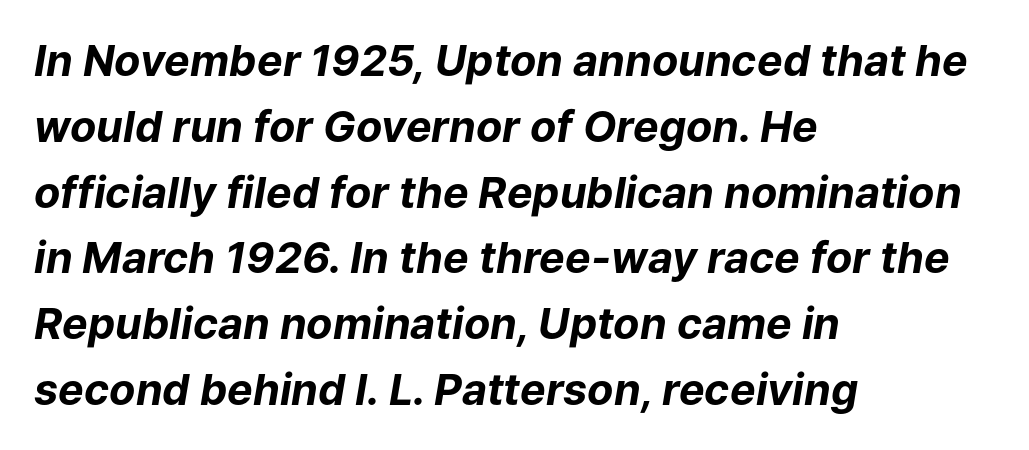
The image shows 43 px bold type, italic (leaning right); set left-aligned, normal line spacing (1.53x), normal letter spacing, not underlined; low stroke contrast and a medium x-height.
